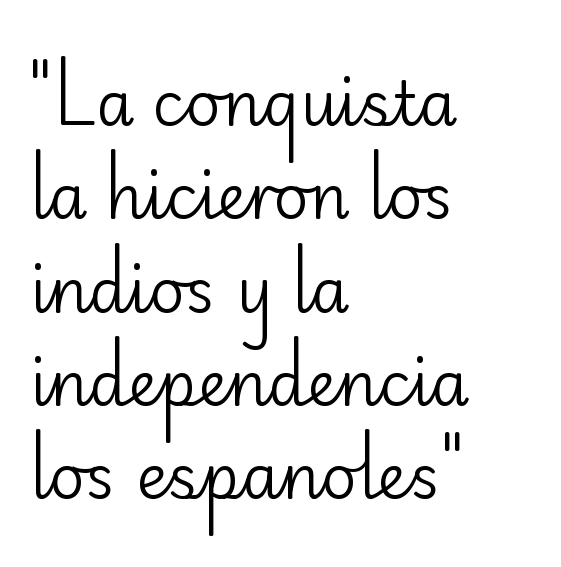
Q: Is the text bold? A: No.
Q: Is the text italic (slanted)? A: No, it is upright.
Q: Is the typeface a serif or a sans-serif typeface? A: Sans-serif.
Q: Is the text underlined? A: No.
Q: How is the paragraph aligned? A: Left-aligned.
Q: Is the spacing between letters normal or unusually wide? A: Normal.
Q: Is the spacing between lines tight, normal or loose? A: Normal.
Q: Width (condensed, normal, or wide)? A: Normal.
Q: Stroke contrast? A: Low.
Q: x-height? A: Small.
Q: Monospaced? A: No.
